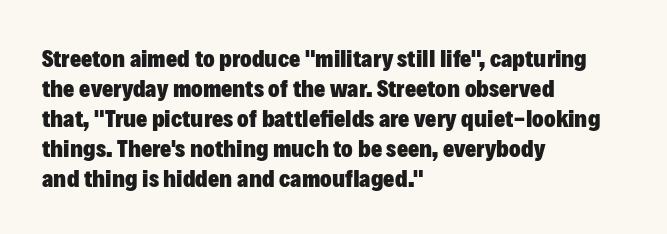
Q: Is the text bold? A: Yes.
Q: Is the text italic (slanted)? A: No, it is upright.
Q: Is the text underlined? A: No.
Q: How is the paragraph aligned? A: Left-aligned.
Q: Is the spacing between letters normal or unusually wide? A: Normal.
Q: Is the spacing between lines tight, normal or loose? A: Normal.
